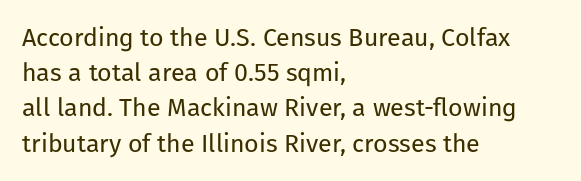
The image shows 25 px text type, upright; set left-aligned, normal line spacing (1.41x), normal letter spacing, not underlined.
